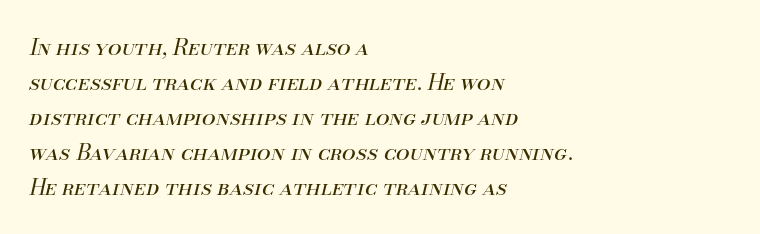
The weight would be labelled regular, book, light, or lighter still. Clear beneath every line of the passage. The face used here is rendered with its standard letterfit. Horizontally, the lines are justified to the leading edge only.
